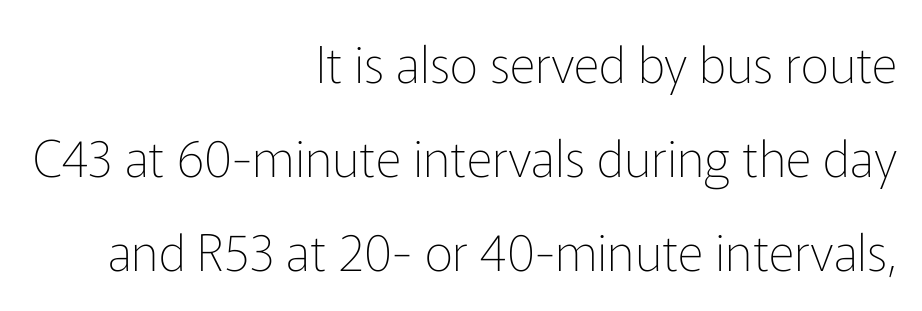
The compositor pushed each line to the right boundary. The lettering holds an erect, upright posture throughout. Here the designer chose a conventional face with non-uniform glyph widths. Words appear dense and cohesive because spacing is normal. Words float on clear page, feet unadorned. The typeface chosen for these lines omits serifs.
